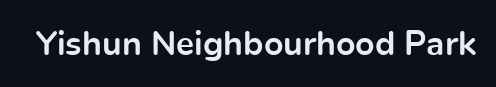
The font family rendered here belongs to the sans-serif group. Does extra space separate the letters? No, they use regular spacing. The type sits square on the baseline with zero lean. Pretty heavy lettering here — definitely bold. This sample has the flowing, uneven cadence of proportional lettering.
